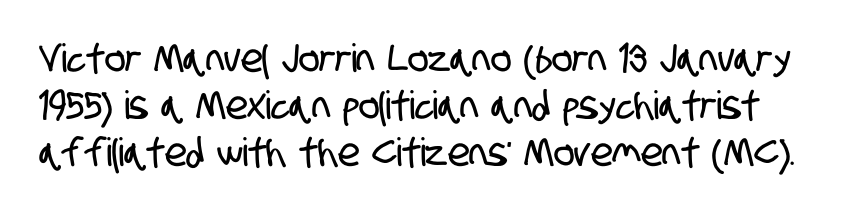
{"serif": "no", "width": "condensed", "stroke_contrast": "low", "x_height": "large", "monospaced": "no", "underline": "no", "line_spacing_ratio": 1.21, "letter_spacing": "normal", "letter_spacing_em": 0.0, "glyph_px": 39}
